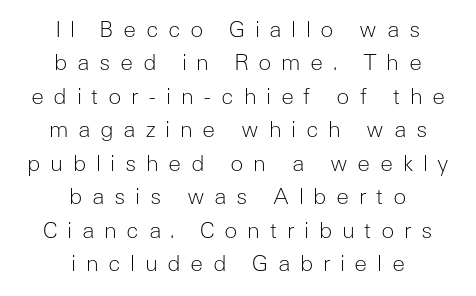
Q: Is the text bold? A: No.
Q: Is the text italic (slanted)? A: No, it is upright.
Q: Is the text underlined? A: No.
Q: How is the paragraph aligned? A: Centered.
Q: Is the spacing between letters normal or unusually wide? A: Unusually wide.
Q: Is the spacing between lines tight, normal or loose? A: Normal.
